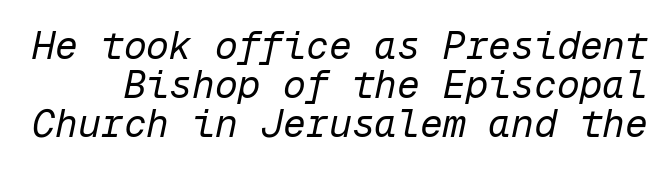
Q: Is the text bold? A: No.
Q: Is the text italic (slanted)? A: Yes, it leans right by about 12 degrees.
Q: Is the text underlined? A: No.
Q: Is the spacing between letters normal or unusually wide? A: Normal.
Q: Is the spacing between lines tight, normal or loose? A: Tight.
Q: Width (condensed, normal, or wide)? A: Normal.
Q: Stroke contrast? A: Low.
Q: x-height? A: Medium.
Q: Monospaced? A: Yes.
